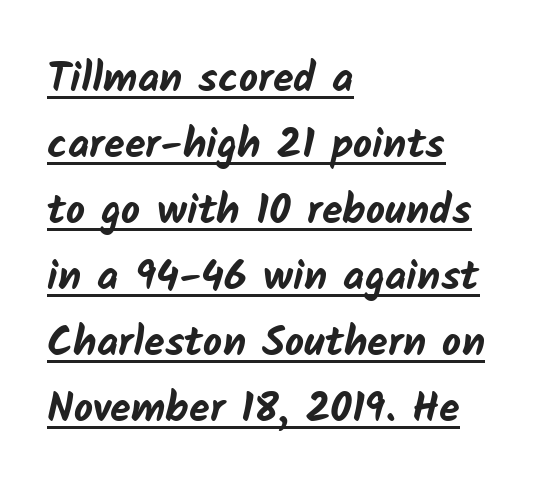
{"serif": "no", "bold": "yes", "weight": "bold", "width": "normal", "stroke_contrast": "low", "x_height": "medium", "monospaced": "no", "underline": "yes", "align": "left", "line_spacing": "normal", "line_spacing_ratio": 1.57, "letter_spacing": "normal", "letter_spacing_em": 0.0, "glyph_px": 42}
